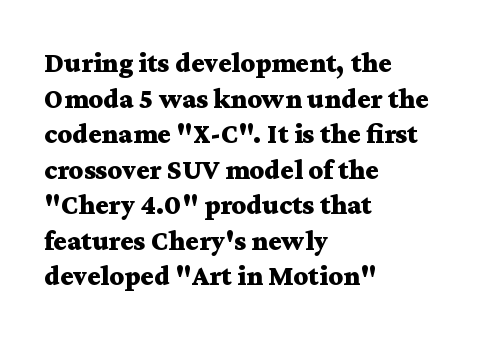
{"serif": "yes", "italic": "no", "bold": "yes", "weight": "bold", "width": "wide", "stroke_contrast": "medium", "x_height": "medium", "monospaced": "no", "underline": "no", "align": "left", "line_spacing": "normal", "line_spacing_ratio": 1.27, "letter_spacing": "normal", "letter_spacing_em": 0.0, "glyph_px": 28}
